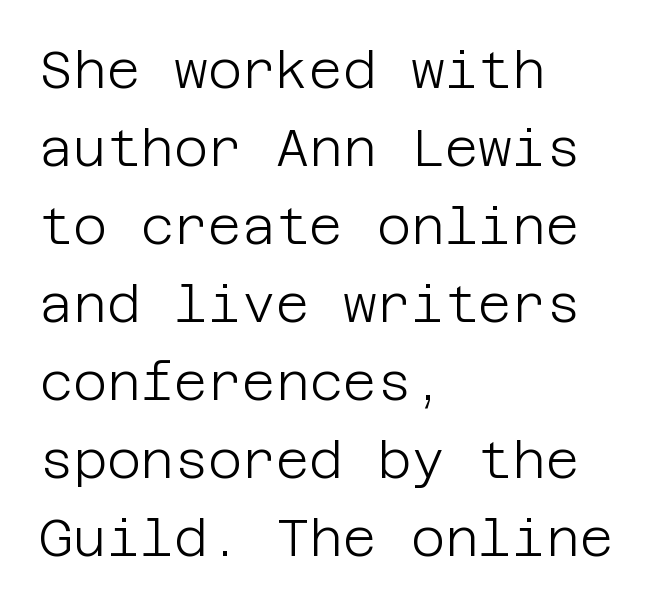
The gaps between neighbouring characters are ordinary and unremarkable. Interline gaps are of average width in this sample. Decoration check: the copy has no underline. The typography opts for an upright posture over an oblique one. The text block is weighted toward the left margin, trailing off unevenly rightward. Unlike a traditional serif, this face leaves its strokes unadorned.
